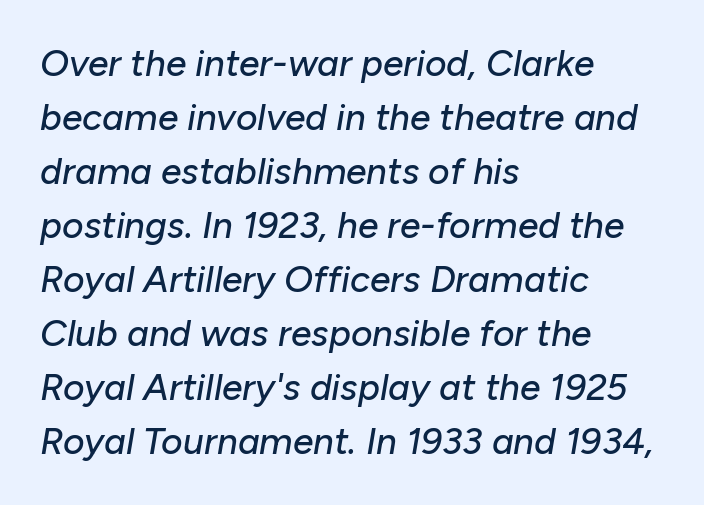
Leftover space on each line is placed entirely after the last word. Horizontal bands of white between lines are of average thickness. Italic? Definitely — the glyphs are oblique. You could call the tracking neutral — neither tight nor loose. Just letters on the line, the space beneath them empty. Looks like regular typesetting: each glyph gets only the width it needs.
